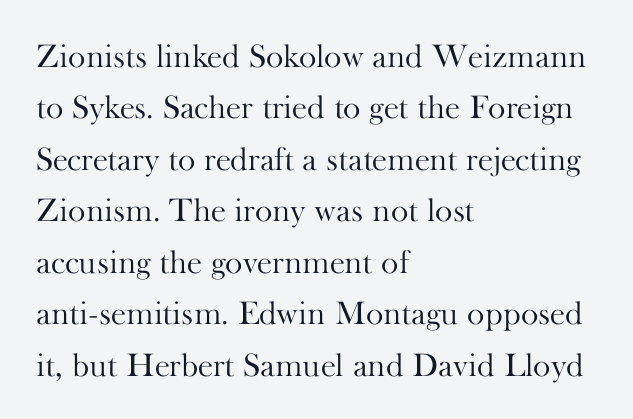
Q: Is the text bold? A: No.
Q: Is the text italic (slanted)? A: No, it is upright.
Q: Is the typeface a serif or a sans-serif typeface? A: Serif.
Q: Is the text underlined? A: No.
Q: How is the paragraph aligned? A: Left-aligned.
Q: Is the spacing between letters normal or unusually wide? A: Normal.
Q: Is the spacing between lines tight, normal or loose? A: Normal.
Q: Width (condensed, normal, or wide)? A: Normal.
Q: Stroke contrast? A: High.
Q: x-height? A: Small.
Q: Monospaced? A: No.
